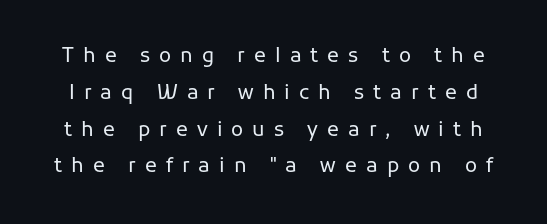
{"italic": "no", "bold": "no", "underline": "no", "line_spacing_ratio": 1.84, "letter_spacing": "wide", "letter_spacing_em": 0.45, "glyph_px": 20}
